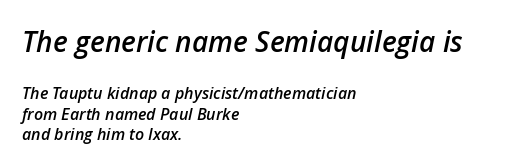
The image shows 28 px semibold type, italic (leaning right); set left-aligned, normal line spacing (1.3x), normal letter spacing, not underlined; the first (top) block is 1.75x larger; low stroke contrast and a medium x-height.
